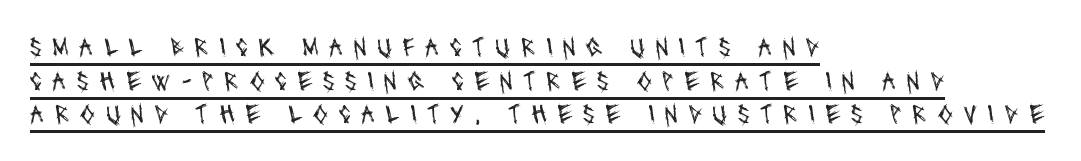
The lines are quadded left. Honestly, the letter spacing is so wide it's the main thing you notice. The typeface chosen for these lines omits serifs. Here the designer chose a conventional face with non-uniform glyph widths. Is there an underline? Yes — a line sits under the letters. Weight: in the light-to-regular range.
